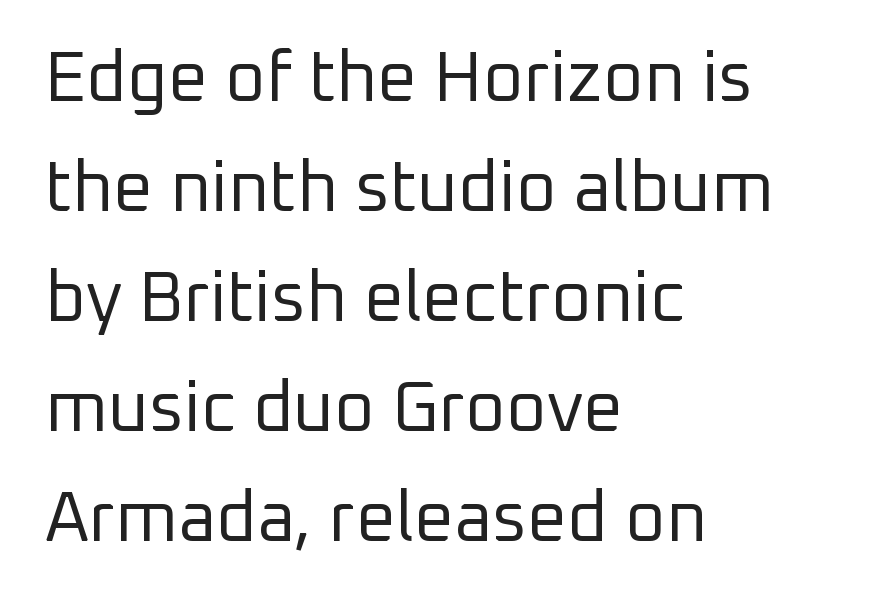
The image shows 70 px regular-weight sans-serif type, upright; set left-aligned, normal line spacing (1.57x), normal letter spacing, not underlined; low stroke contrast and a medium x-height.
